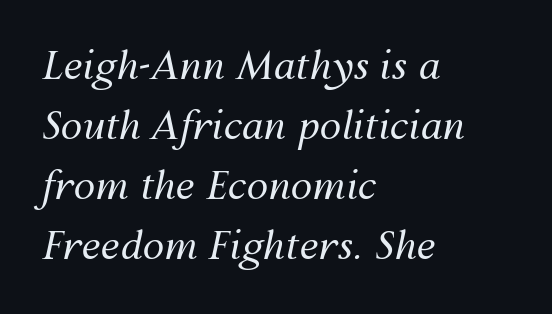
Q: Is the text bold? A: No.
Q: Is the text italic (slanted)? A: Yes, it leans right by about 12 degrees.
Q: Is the text underlined? A: No.
Q: How is the paragraph aligned? A: Left-aligned.
Q: Is the spacing between letters normal or unusually wide? A: Normal.
Q: Is the spacing between lines tight, normal or loose? A: Normal.
Q: Width (condensed, normal, or wide)? A: Normal.
Q: Stroke contrast? A: Medium.
Q: x-height? A: Medium.
Q: Monospaced? A: No.
